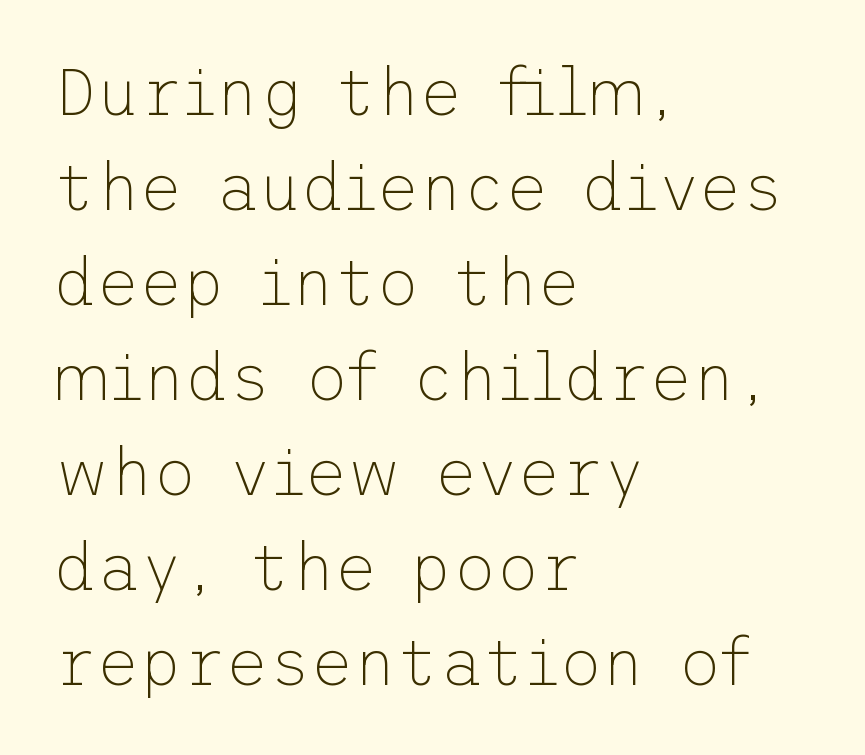
The image shows 66 px thin sans-serif type, upright; set left-aligned, normal line spacing (1.44x), normal letter spacing, not underlined; low stroke contrast and a medium x-height.
